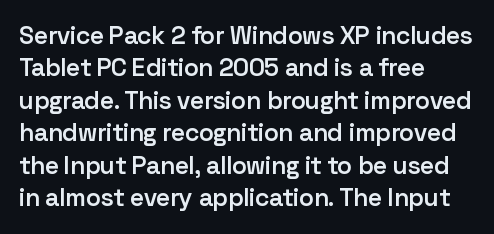
The type is set solid horizontally, with unmodified tracking. Check the space under the baseline: it is left empty. In terms of weight, the rendering is demibold, just under bold. This is the regular roman posture of the typeface.
